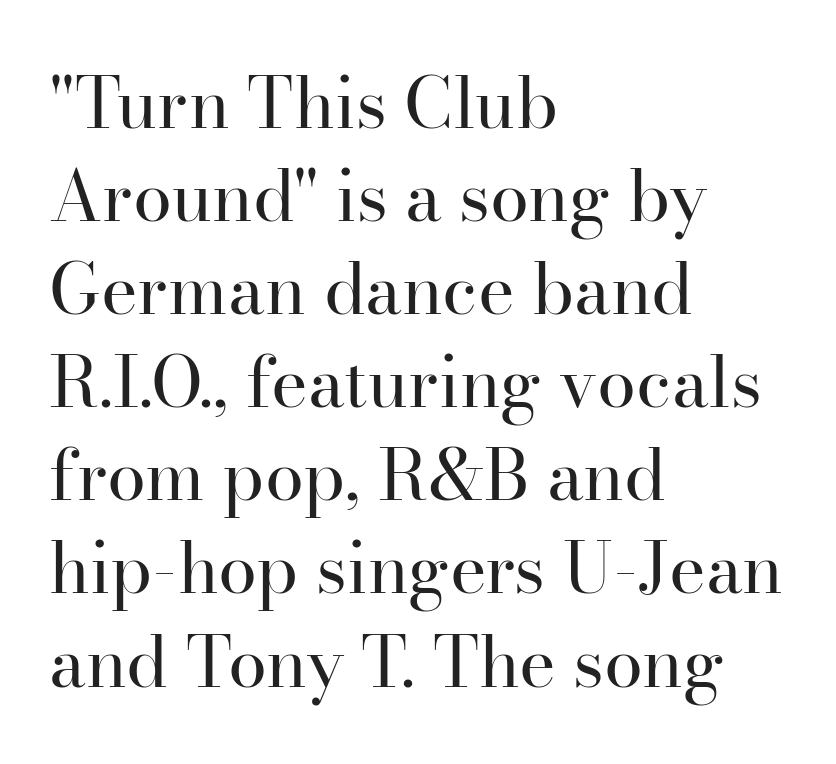
Heft: none added — not bold. Letters rest on an invisible, unmarked baseline. Ordinary non-slanted type is in use. Caption: standard tracking, unaltered. These lines stack with their left ends in a neat column.
